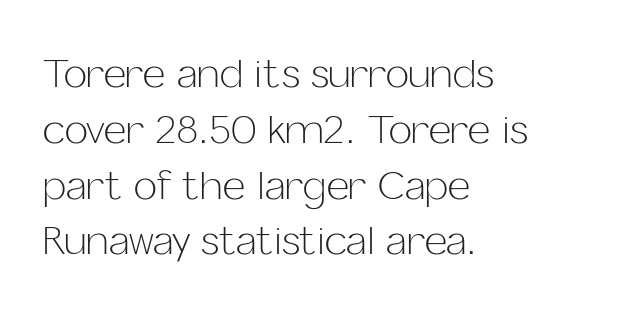
Grotesque or geometric, the face here clearly has no serifs. Vertical stems look standard width or narrower in stroke. How are the letters spaced? Ordinarily, with no added tracking. The rendering anchors every line to the left-hand side. The zone under the glyphs is completely vacant. Evenly set lines give the paragraph a standard silhouette.
